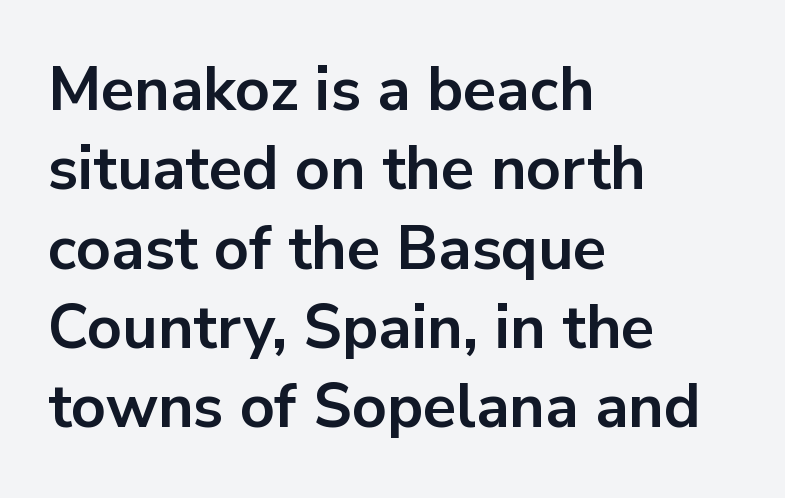
Q: Is the text bold? A: Yes.
Q: Is the text italic (slanted)? A: No, it is upright.
Q: Is the typeface a serif or a sans-serif typeface? A: Sans-serif.
Q: Is the text underlined? A: No.
Q: How is the paragraph aligned? A: Left-aligned.
Q: Is the spacing between letters normal or unusually wide? A: Normal.
Q: Is the spacing between lines tight, normal or loose? A: Normal.
Q: Width (condensed, normal, or wide)? A: Normal.
Q: Stroke contrast? A: Low.
Q: x-height? A: Medium.
Q: Monospaced? A: No.
